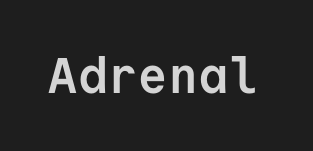
Strokes here are thick enough to call this a true bold. The face used here is a sans, in the tradition of grotesques and geometrics. Quick note: not italic, upright. This rendering features lettering with no underline. Look at the tracking — it's just the regular setting, nothing added.
